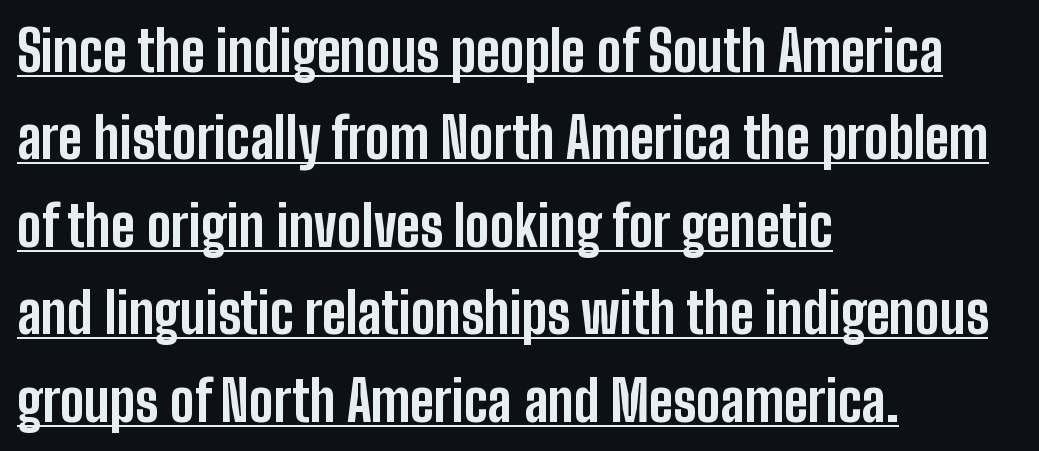
Is there much room between lines? A standard amount, neither cramped nor airy. The rendering uses natural spacing where letterforms have individual widths. When letters stand straight like this, we call the style roman or upright. The horizontal fit of the characters is conventional and even. A typesetter would label this face a sans.
